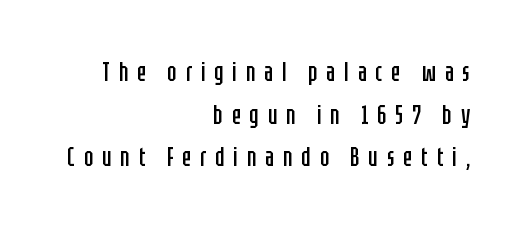
{"italic": "no", "bold": "no", "underline": "no", "align": "right", "line_spacing": "normal", "line_spacing_ratio": 1.58, "letter_spacing": "wide", "letter_spacing_em": 0.33, "glyph_px": 27}
